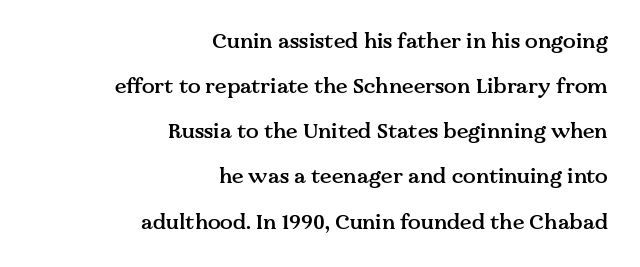
The image shows 21 px text type, upright; set right-aligned, loose line spacing (2.15x), normal letter spacing, not underlined.
